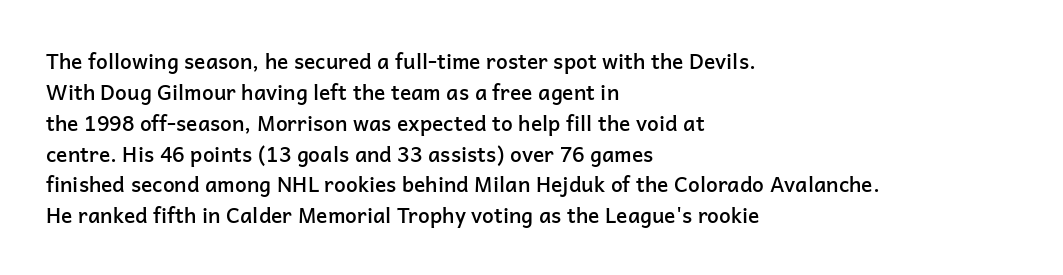
Q: Is the text bold? A: Semi-bold.
Q: Is the text italic (slanted)? A: No, it is upright.
Q: Is the text underlined? A: No.
Q: How is the paragraph aligned? A: Left-aligned.
Q: Is the spacing between letters normal or unusually wide? A: Normal.
Q: Is the spacing between lines tight, normal or loose? A: Normal.
